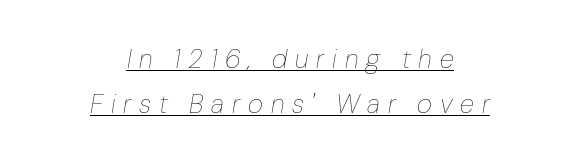
The image shows 26 px text type, italic (leaning right); set centered, line spacing 1.72x, unusually wide letter spacing (+0.3 em), underlined.
